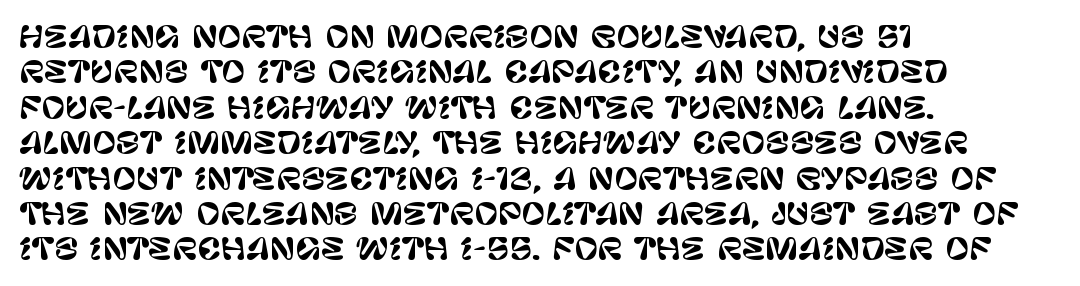
The image shows 29 px sans-serif type; set left-aligned, line spacing 1.22x, normal letter spacing, not underlined; low stroke contrast and a large x-height.
